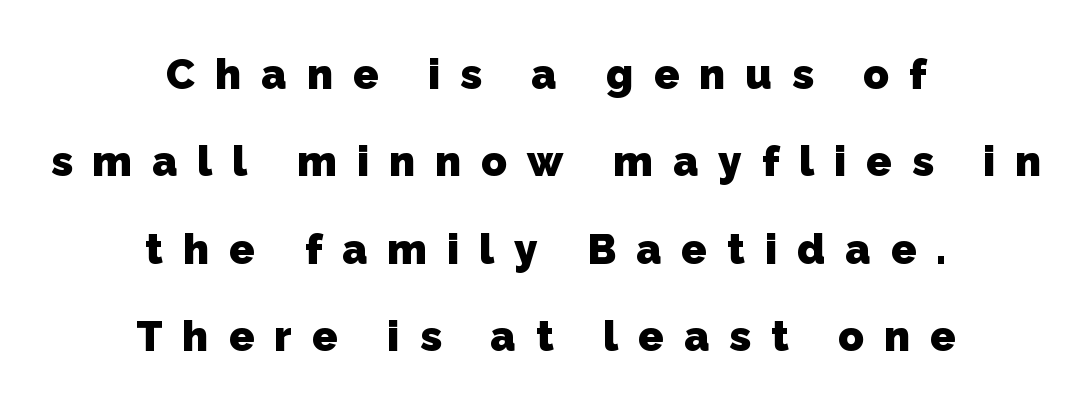
The image shows 42 px heavy sans-serif type; set centered, loose line spacing (2.08x), unusually wide letter spacing (+0.48 em), not underlined; low stroke contrast and a medium x-height.
